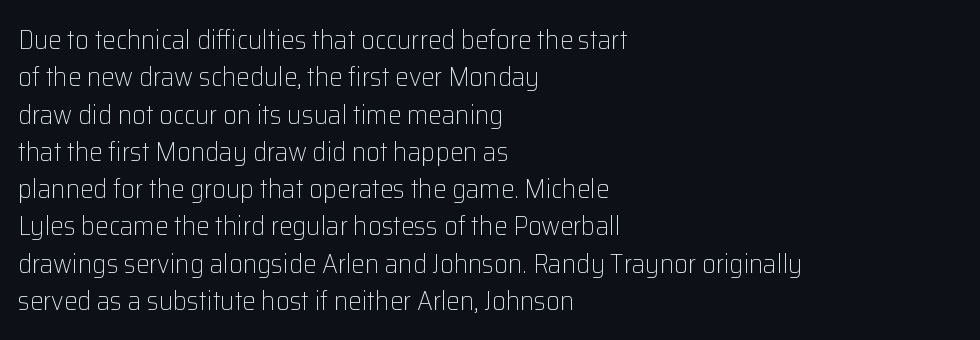
The image shows 27 px text type, upright; set left-aligned, normal line spacing (1.38x), normal letter spacing, not underlined.
